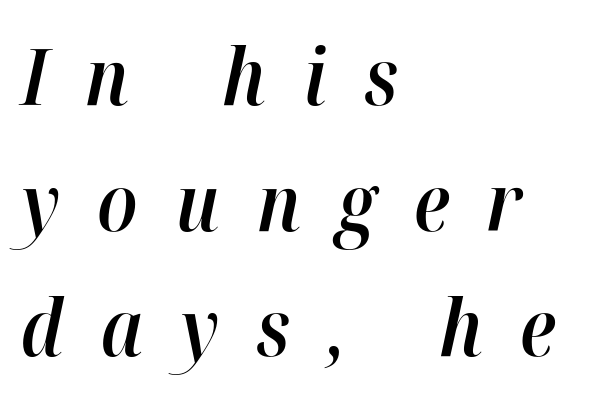
Q: Is the text bold? A: Semi-bold.
Q: Is the text italic (slanted)? A: Yes, it leans right by about 12 degrees.
Q: Is the text underlined? A: No.
Q: How is the paragraph aligned? A: Left-aligned.
Q: Is the spacing between letters normal or unusually wide? A: Unusually wide.
Q: Is the spacing between lines tight, normal or loose? A: Normal.
Q: Width (condensed, normal, or wide)? A: Normal.
Q: Stroke contrast? A: High.
Q: x-height? A: Medium.
Q: Monospaced? A: No.
